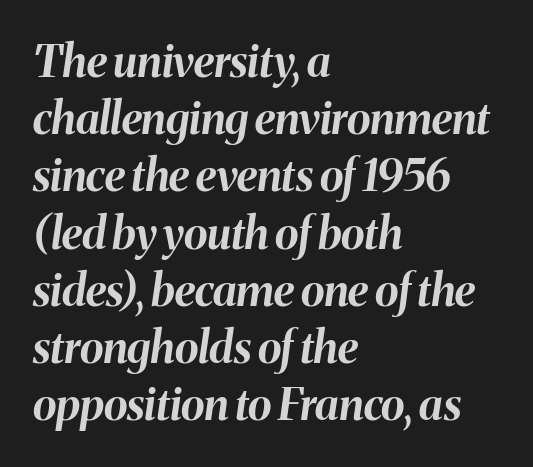
{"italic": "yes", "lean": "right", "slant_degrees": 8, "bold": "yes", "weight": "bold", "width": "normal", "stroke_contrast": "medium", "x_height": "medium", "monospaced": "no", "underline": "no", "align": "left", "line_spacing": "normal", "line_spacing_ratio": 1.3, "letter_spacing": "normal", "letter_spacing_em": 0.0, "glyph_px": 44}
